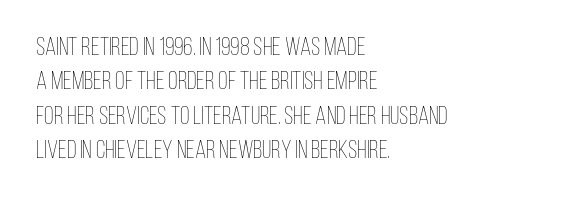
{"italic": "no", "bold": "no", "underline": "no", "align": "left", "line_spacing": "normal", "line_spacing_ratio": 1.38, "letter_spacing": "normal", "letter_spacing_em": 0.0, "glyph_px": 25}
